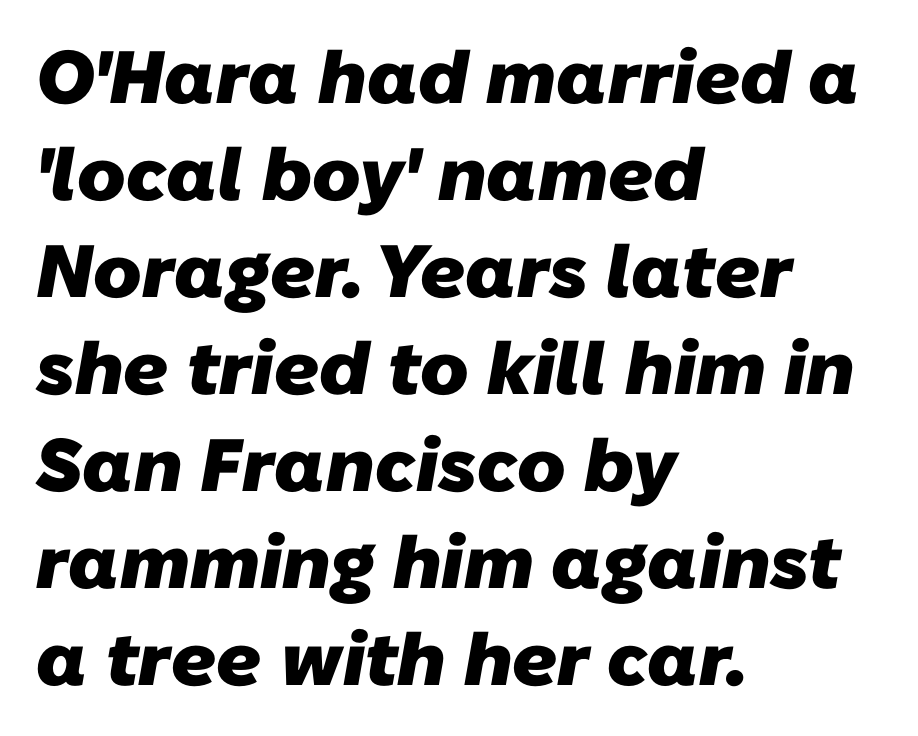
{"serif": "no", "bold": "yes", "weight": "heavy", "width": "normal", "stroke_contrast": "low", "x_height": "medium", "monospaced": "no", "underline": "no", "align": "left", "line_spacing": "normal", "line_spacing_ratio": 1.31, "letter_spacing": "normal", "letter_spacing_em": 0.0, "glyph_px": 74}
